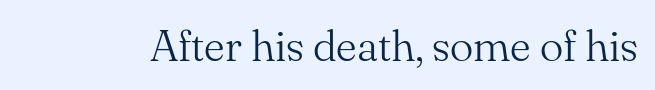
Q: Is the text bold? A: No.
Q: Is the text italic (slanted)? A: No, it is upright.
Q: Is the typeface a serif or a sans-serif typeface? A: Serif.
Q: Is the text underlined? A: No.
Q: Is the spacing between letters normal or unusually wide? A: Normal.
Q: Width (condensed, normal, or wide)? A: Normal.
Q: Stroke contrast? A: Medium.
Q: x-height? A: Small.
Q: Monospaced? A: No.
